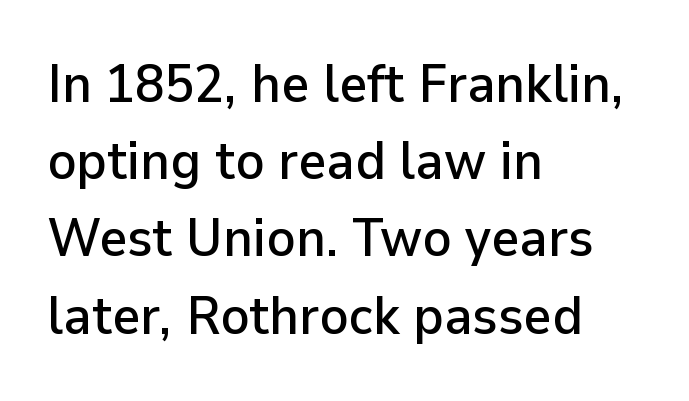
{"serif": "no", "italic": "no", "width": "normal", "stroke_contrast": "low", "x_height": "medium", "monospaced": "no", "underline": "no", "align": "left", "line_spacing": "normal", "line_spacing_ratio": 1.43, "letter_spacing": "normal", "letter_spacing_em": 0.0, "glyph_px": 54}
